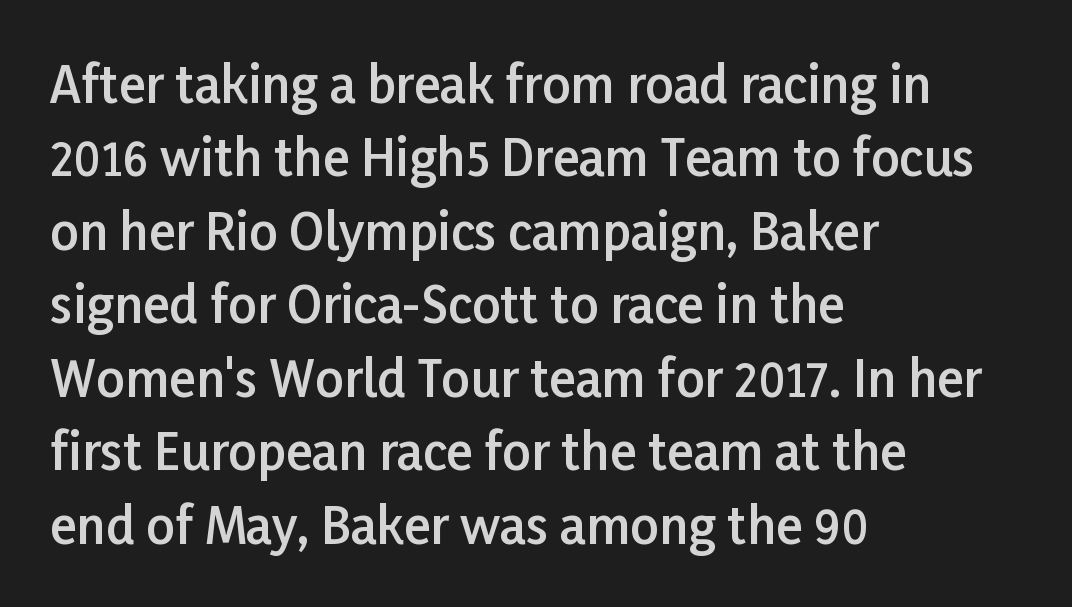
Compared with a centered layout, this one pins lines to the left instead. Underlining? Definitely not there. Are there feet on the stems? There aren't — it's a sans. A bit beefed up — I'd call it semibold rather than bold. When letters stand straight like this, we call the style roman or upright.
